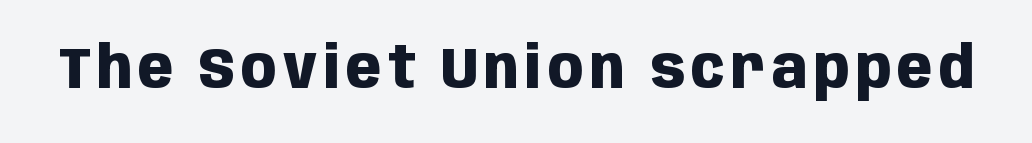
{"serif": "no", "italic": "no", "bold": "yes", "weight": "heavy", "width": "condensed", "stroke_contrast": "low", "x_height": "large", "monospaced": "no", "underline": "no", "glyph_px": 58}
